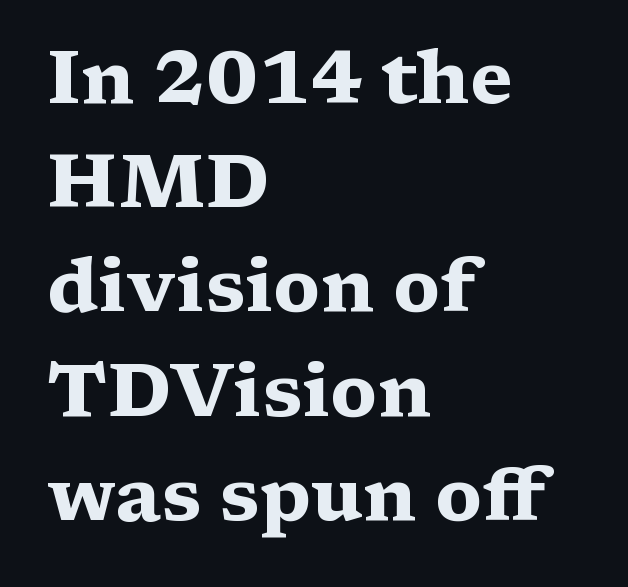
{"serif": "yes", "italic": "no", "bold": "yes", "weight": "heavy", "width": "wide", "stroke_contrast": "medium", "x_height": "medium", "monospaced": "no", "underline": "no", "align": "left", "line_spacing": "normal", "line_spacing_ratio": 1.39, "letter_spacing": "normal", "letter_spacing_em": 0.0, "glyph_px": 75}
